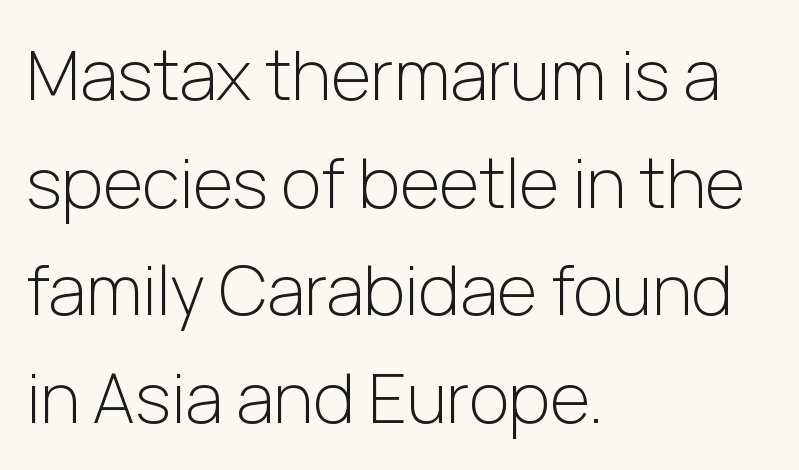
{"serif": "no", "italic": "no", "bold": "no", "weight": "light", "width": "normal", "stroke_contrast": "low", "x_height": "medium", "monospaced": "no", "underline": "no", "align": "left", "line_spacing": "normal", "line_spacing_ratio": 1.56, "letter_spacing": "normal", "letter_spacing_em": 0.0, "glyph_px": 69}
